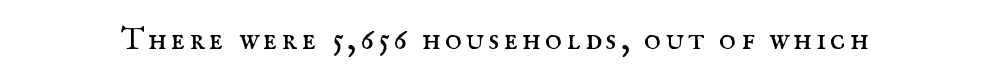
The image shows 32 px regular-weight serif type, upright; set not underlined; medium stroke contrast and a small x-height.
